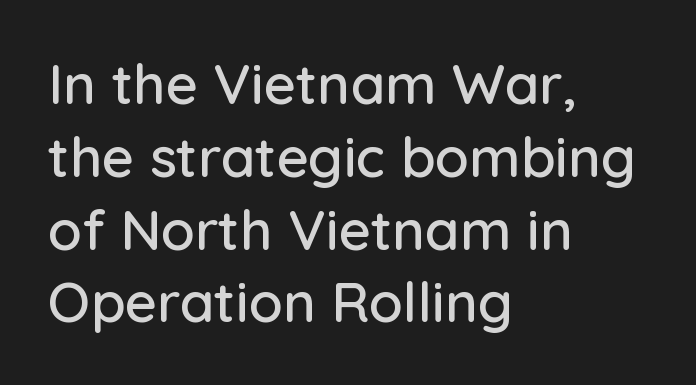
The image shows 56 px sans-serif type, upright; set left-aligned, normal line spacing (1.3x), normal letter spacing, not underlined; low stroke contrast and a medium x-height.
